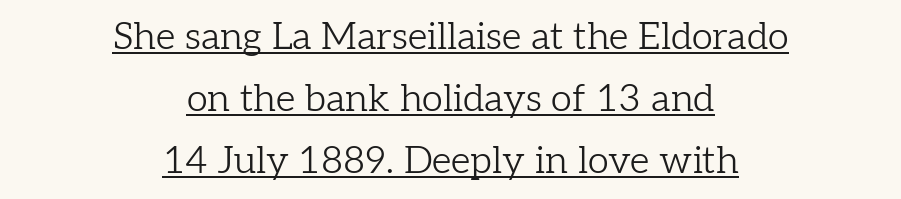
The image shows 38 px light serif type, upright; set centered, normal line spacing (1.63x), normal letter spacing, underlined; low stroke contrast and a medium x-height.
